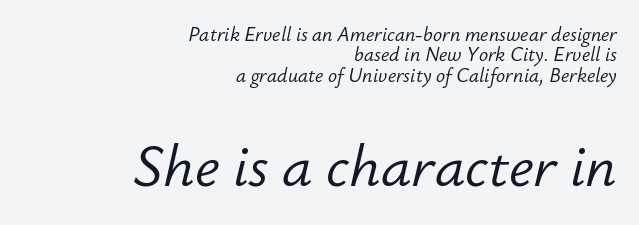
The image shows 57 px light type, italic (leaning right); set right-aligned, tight line spacing (1.07x), normal letter spacing, not underlined; the second (bottom) block is 3.0x larger; low stroke contrast and a small x-height.
